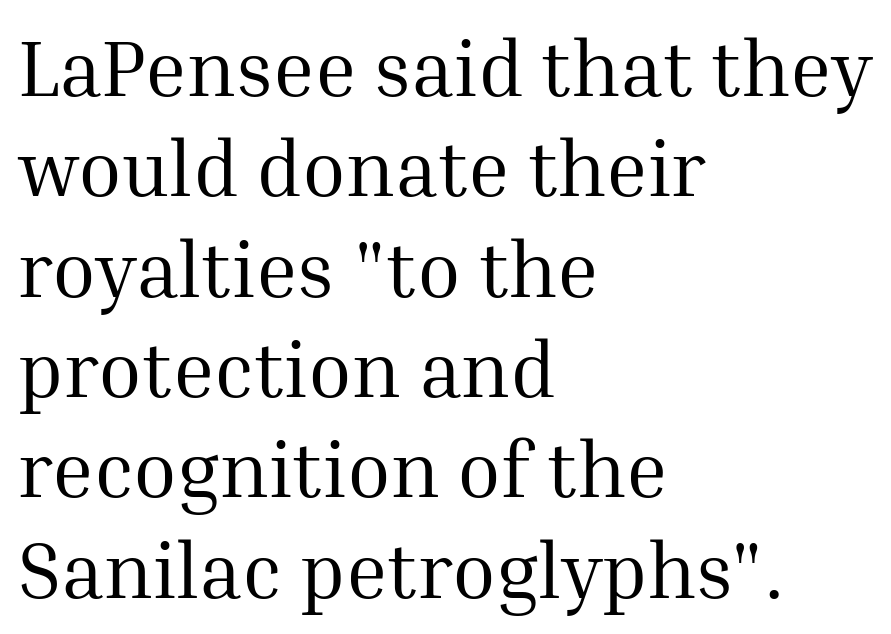
Q: Is the text bold? A: No.
Q: Is the text italic (slanted)? A: No, it is upright.
Q: Is the typeface a serif or a sans-serif typeface? A: Serif.
Q: Is the text underlined? A: No.
Q: How is the paragraph aligned? A: Left-aligned.
Q: Is the spacing between letters normal or unusually wide? A: Normal.
Q: Is the spacing between lines tight, normal or loose? A: Normal.
Q: Width (condensed, normal, or wide)? A: Normal.
Q: Stroke contrast? A: Medium.
Q: x-height? A: Medium.
Q: Monospaced? A: No.
